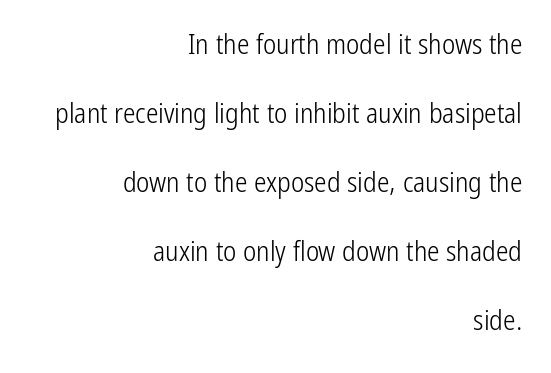
The image shows 28 px light, condensed sans-serif type, upright; set right-aligned, loose line spacing (2.46x), normal letter spacing, not underlined; low stroke contrast and a medium x-height.
